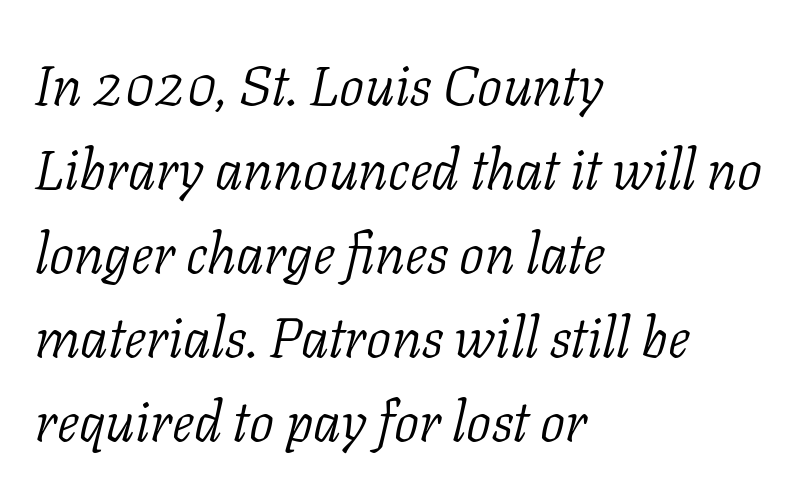
{"serif": "yes", "italic": "yes", "lean": "right", "slant_degrees": 11, "bold": "no", "weight": "light", "width": "normal", "stroke_contrast": "low", "x_height": "medium", "monospaced": "no", "underline": "no", "align": "left", "line_spacing": "normal", "line_spacing_ratio": 1.5, "letter_spacing": "normal", "letter_spacing_em": 0.0, "glyph_px": 56}
